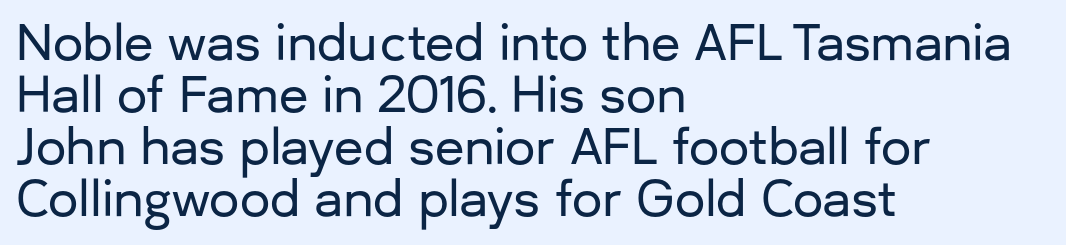
{"serif": "no", "italic": "no", "width": "normal", "stroke_contrast": "low", "x_height": "medium", "monospaced": "no", "underline": "no", "align": "left", "line_spacing": "tight", "line_spacing_ratio": 1.08, "letter_spacing": "normal", "letter_spacing_em": 0.0, "glyph_px": 48}
